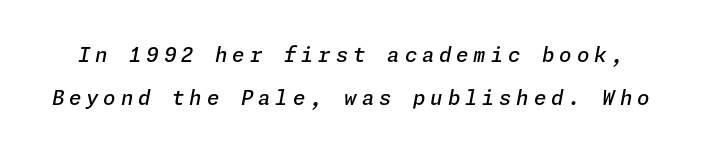
One glance says open: line gaps are wider than usual. Quick note: italic. Tracking here is generous; glyphs stand well apart from one another. Underlining? Definitely not there. Typesetter's note: demi weight, one step under bold.
